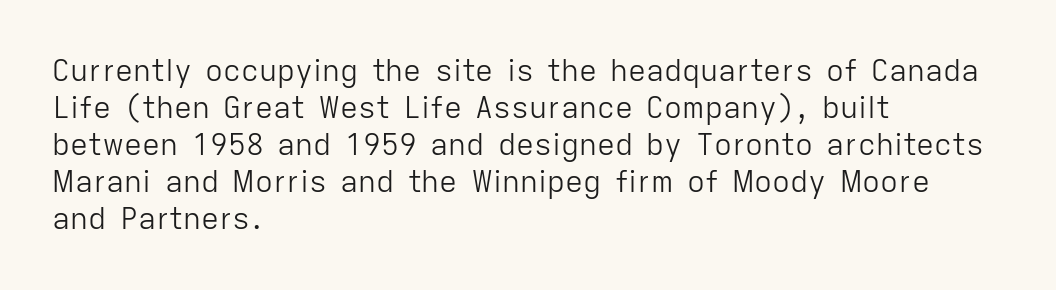
Q: Is the text bold? A: No.
Q: Is the text italic (slanted)? A: No, it is upright.
Q: Is the typeface a serif or a sans-serif typeface? A: Sans-serif.
Q: Is the text underlined? A: No.
Q: How is the paragraph aligned? A: Left-aligned.
Q: Is the spacing between letters normal or unusually wide? A: Normal.
Q: Width (condensed, normal, or wide)? A: Normal.
Q: Stroke contrast? A: Low.
Q: x-height? A: Medium.
Q: Monospaced? A: No.
